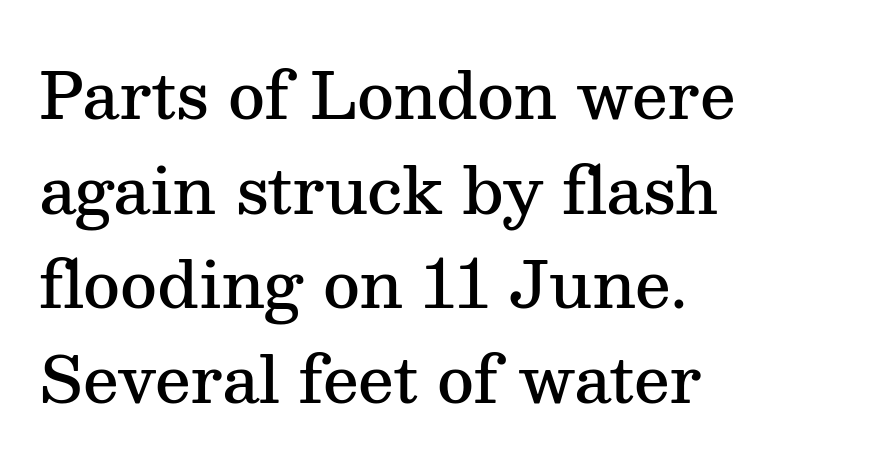
The image shows 64 px semibold serif type, upright; set left-aligned, normal line spacing (1.48x), normal letter spacing, not underlined; medium stroke contrast and a medium x-height.
